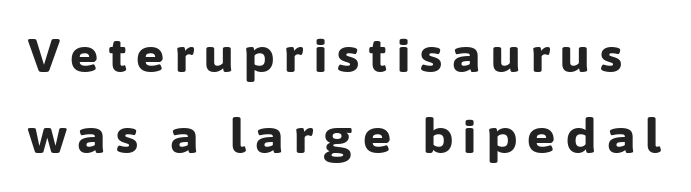
Q: Is the text bold? A: Yes.
Q: Is the text italic (slanted)? A: No, it is upright.
Q: Is the typeface a serif or a sans-serif typeface? A: Sans-serif.
Q: Is the text underlined? A: No.
Q: Is the spacing between letters normal or unusually wide? A: Unusually wide.
Q: Width (condensed, normal, or wide)? A: Normal.
Q: Stroke contrast? A: Low.
Q: x-height? A: Medium.
Q: Monospaced? A: No.
